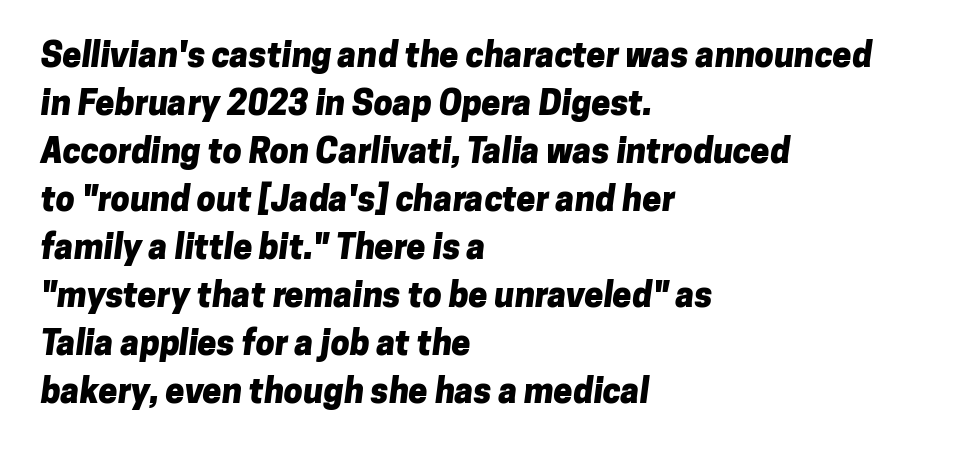
{"serif": "no", "bold": "yes", "weight": "heavy", "width": "normal", "stroke_contrast": "low", "x_height": "medium", "monospaced": "no", "underline": "no", "align": "left", "line_spacing": "normal", "line_spacing_ratio": 1.41, "letter_spacing": "normal", "letter_spacing_em": 0.0, "glyph_px": 34}
